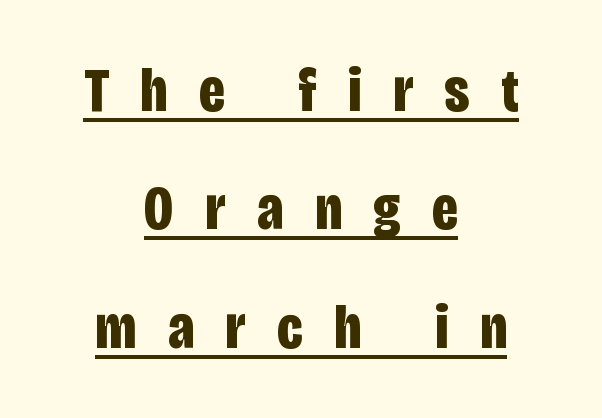
Q: Is the text bold? A: Yes.
Q: Is the text italic (slanted)? A: No, it is upright.
Q: Is the typeface a serif or a sans-serif typeface? A: Sans-serif.
Q: Is the text underlined? A: Yes.
Q: How is the paragraph aligned? A: Centered.
Q: Is the spacing between letters normal or unusually wide? A: Unusually wide.
Q: Width (condensed, normal, or wide)? A: Condensed.
Q: Stroke contrast? A: Low.
Q: x-height? A: Large.
Q: Monospaced? A: No.
